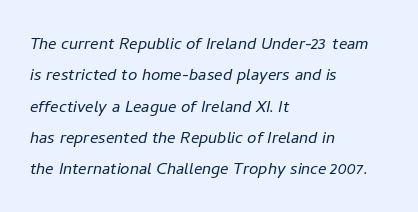
Nothing unusual about the tracking: characters are spaced as the font intends. Line beginnings align vertically; line endings do not. Each stroke keeps to a modest, everyday thickness or less. The text carries the slant typical of an italic or oblique font.
